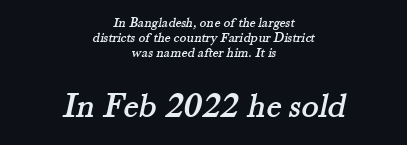
The image shows 36 px serif type; set centered, tight line spacing (1.08x), normal letter spacing, not underlined; the second (bottom) block is 2.57x larger; medium stroke contrast and a small x-height.
